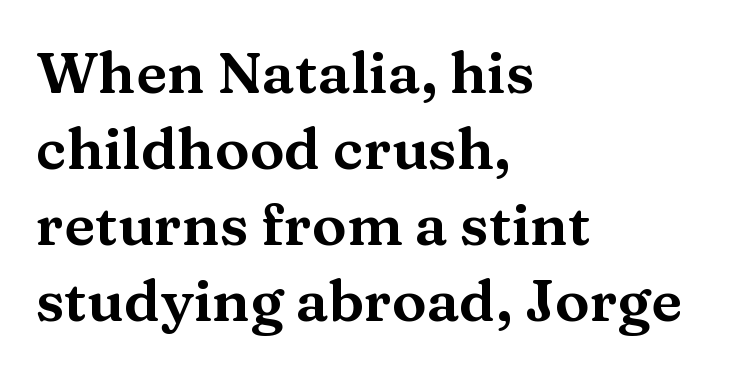
A typesetter would mark this as roman, not italic. The rows are spaced the way most documents space them. In terms of letterspacing, this is plain default setting. Short and long lines alike share a common starting point at left. Just letters on the line, the space beneath them empty.
